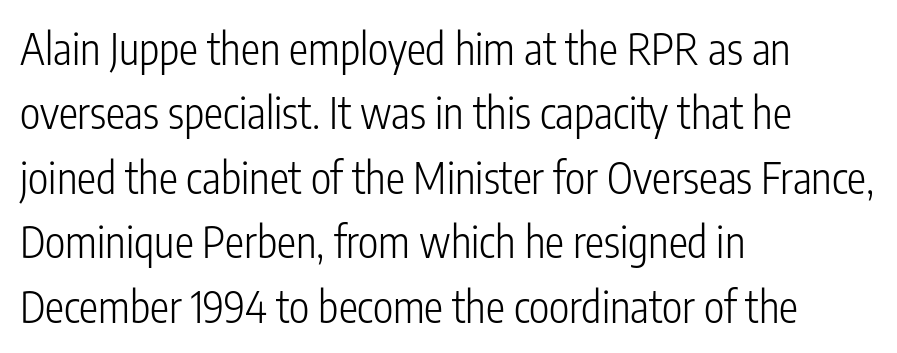
Q: Is the text bold? A: No.
Q: Is the text italic (slanted)? A: No, it is upright.
Q: Is the typeface a serif or a sans-serif typeface? A: Sans-serif.
Q: Is the text underlined? A: No.
Q: How is the paragraph aligned? A: Left-aligned.
Q: Is the spacing between letters normal or unusually wide? A: Normal.
Q: Is the spacing between lines tight, normal or loose? A: Normal.
Q: Width (condensed, normal, or wide)? A: Condensed.
Q: Stroke contrast? A: Low.
Q: x-height? A: Medium.
Q: Monospaced? A: No.
